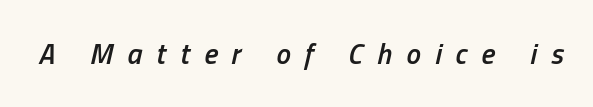
The image shows 29 px semibold, condensed type, italic (leaning right); set unusually wide letter spacing (+0.49 em), not underlined; low stroke contrast and a medium x-height.
